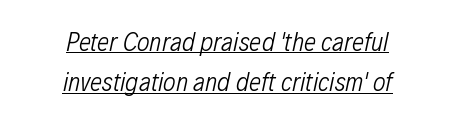
Compared with typical body copy, the letter spacing here is the same. A baseline rule has been typeset under these characters. Whoever set this chose a conventional vertical rhythm. The characters are drawn with everyday or finer stroke widths.
